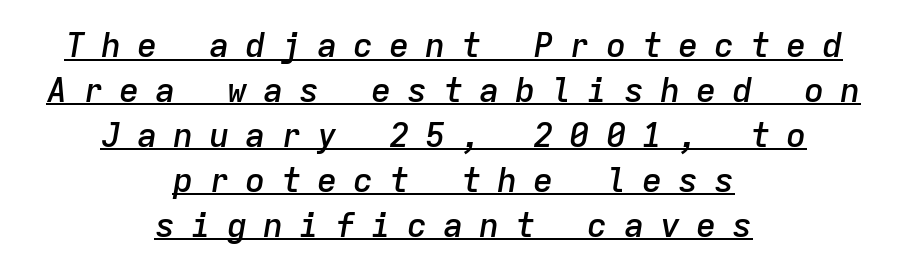
{"italic": "yes", "lean": "right", "slant_degrees": 9, "bold": "semi", "weight": "semibold", "width": "normal", "stroke_contrast": "low", "x_height": "medium", "monospaced": "yes", "underline": "yes", "align": "center", "line_spacing": "normal", "line_spacing_ratio": 1.32, "letter_spacing": "wide", "letter_spacing_em": 0.46, "glyph_px": 34}
